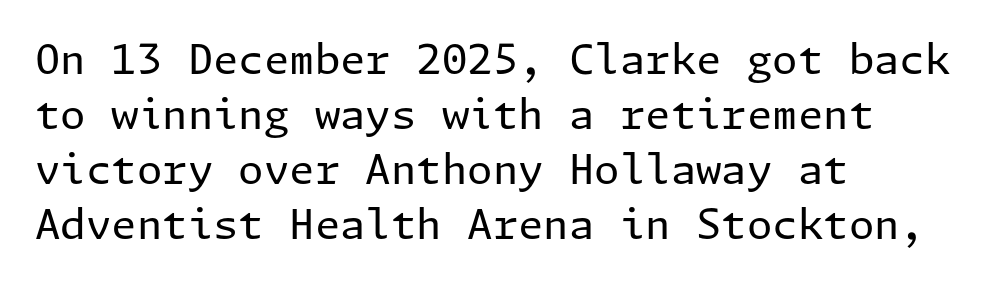
The image shows 41 px regular-weight sans-serif type, upright; set left-aligned, normal line spacing (1.34x), normal letter spacing, not underlined; low stroke contrast and a medium x-height.
